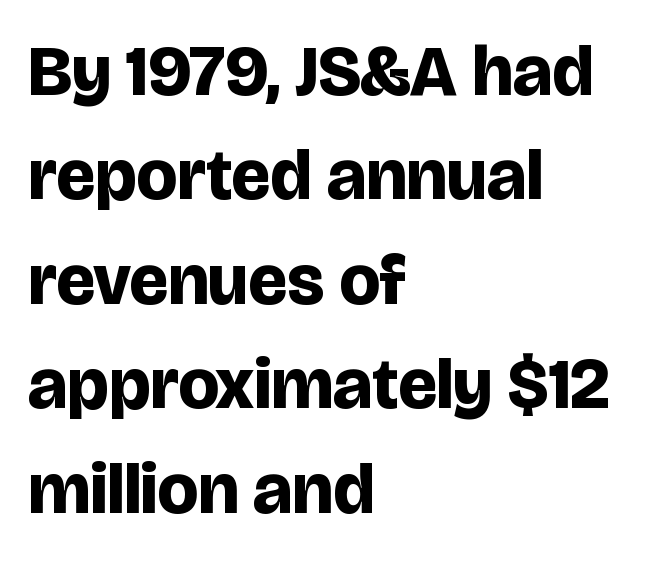
Q: Is the text bold? A: Yes.
Q: Is the text italic (slanted)? A: No, it is upright.
Q: Is the typeface a serif or a sans-serif typeface? A: Sans-serif.
Q: Is the text underlined? A: No.
Q: How is the paragraph aligned? A: Left-aligned.
Q: Is the spacing between letters normal or unusually wide? A: Normal.
Q: Is the spacing between lines tight, normal or loose? A: Normal.
Q: Width (condensed, normal, or wide)? A: Normal.
Q: Stroke contrast? A: Low.
Q: x-height? A: Large.
Q: Monospaced? A: No.
